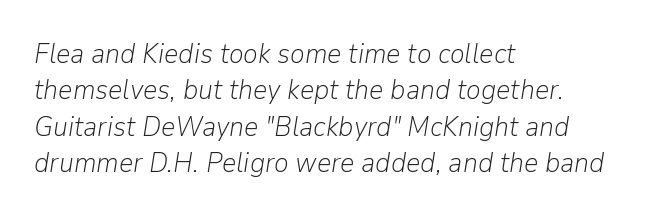
{"italic": "yes", "lean": "right", "slant_degrees": 9, "bold": "no", "weight": "light", "width": "normal", "stroke_contrast": "low", "x_height": "medium", "monospaced": "no", "underline": "no", "align": "left", "line_spacing": "normal", "line_spacing_ratio": 1.3, "letter_spacing": "normal", "letter_spacing_em": 0.0, "glyph_px": 28}
